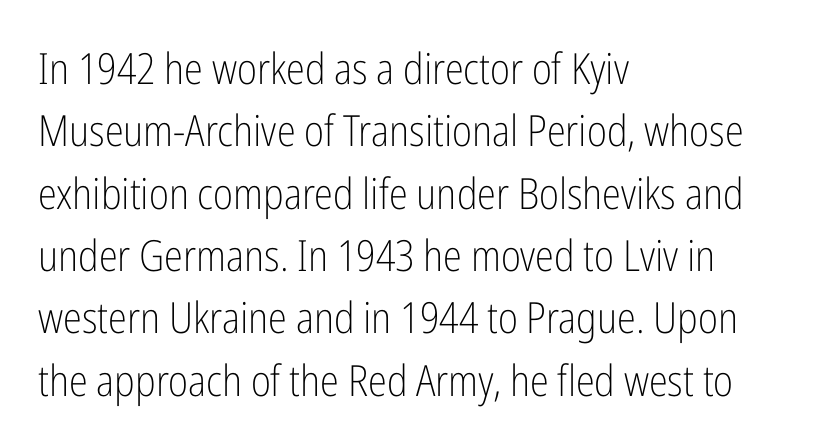
{"serif": "no", "italic": "no", "bold": "no", "weight": "light", "width": "condensed", "stroke_contrast": "low", "x_height": "medium", "monospaced": "no", "underline": "no", "align": "left", "line_spacing": "normal", "line_spacing_ratio": 1.45, "letter_spacing": "normal", "letter_spacing_em": 0.0, "glyph_px": 43}
